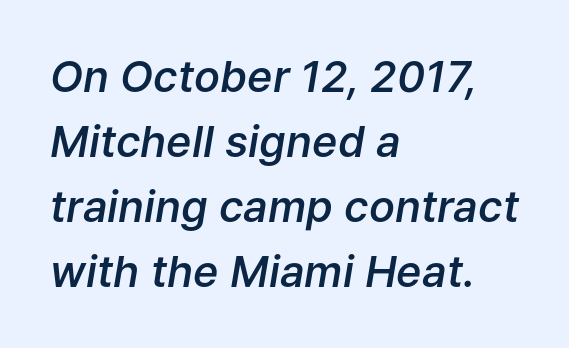
The line texture is even and compact thanks to regular tracking. This is oblique type, the kind used for emphasis or titles. Regular leading. The typesetting leans somewhat heavy: a semibold. Typeset ragged right — the left edge is the straight one.
